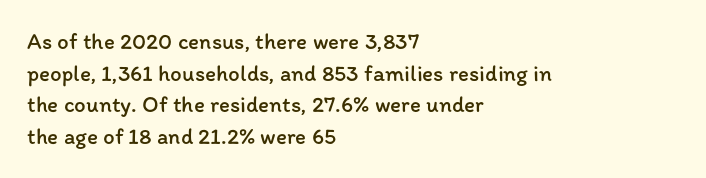
Q: Is the text bold? A: No.
Q: Is the text italic (slanted)? A: No, it is upright.
Q: Is the text underlined? A: No.
Q: How is the paragraph aligned? A: Left-aligned.
Q: Is the spacing between letters normal or unusually wide? A: Normal.
Q: Is the spacing between lines tight, normal or loose? A: Normal.
